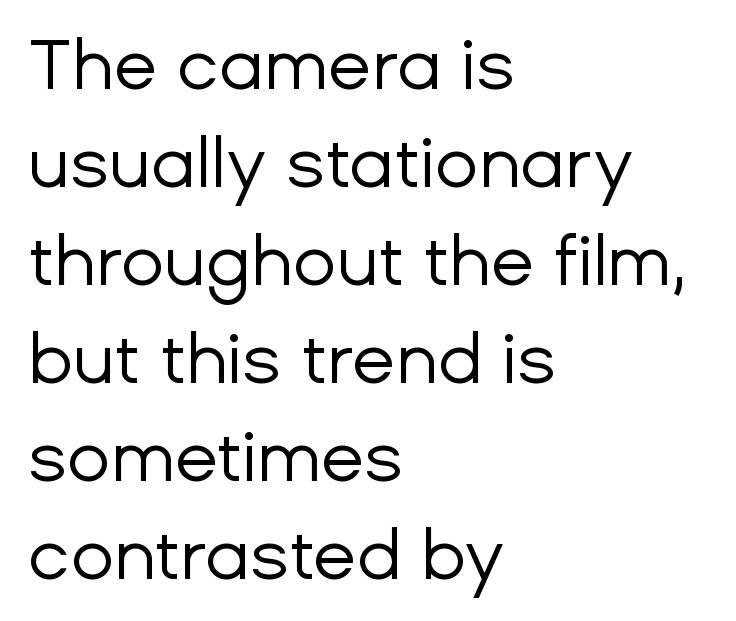
{"serif": "no", "italic": "no", "bold": "no", "weight": "regular", "width": "normal", "stroke_contrast": "low", "x_height": "medium", "monospaced": "no", "underline": "no", "align": "left", "line_spacing": "normal", "line_spacing_ratio": 1.38, "letter_spacing": "normal", "letter_spacing_em": 0.0, "glyph_px": 71}
